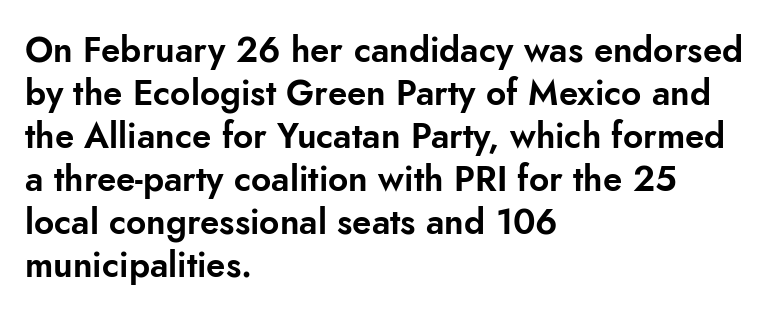
{"serif": "no", "italic": "no", "width": "normal", "stroke_contrast": "low", "x_height": "small", "monospaced": "no", "underline": "no", "align": "left", "line_spacing_ratio": 1.23, "letter_spacing": "normal", "letter_spacing_em": 0.0, "glyph_px": 35}
